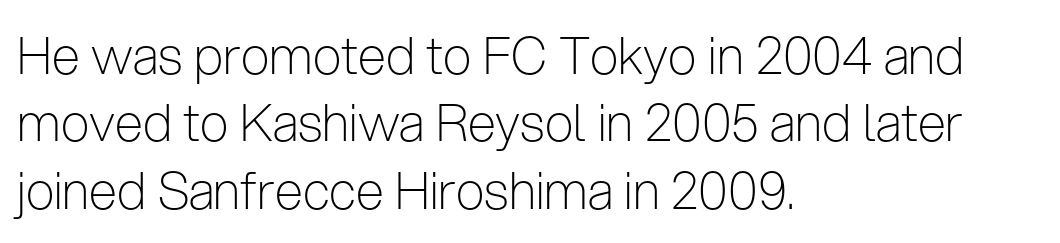
Q: Is the text bold? A: No.
Q: Is the text italic (slanted)? A: No, it is upright.
Q: Is the typeface a serif or a sans-serif typeface? A: Sans-serif.
Q: Is the text underlined? A: No.
Q: How is the paragraph aligned? A: Left-aligned.
Q: Is the spacing between letters normal or unusually wide? A: Normal.
Q: Is the spacing between lines tight, normal or loose? A: Normal.
Q: Width (condensed, normal, or wide)? A: Condensed.
Q: Stroke contrast? A: Low.
Q: x-height? A: Medium.
Q: Monospaced? A: No.
